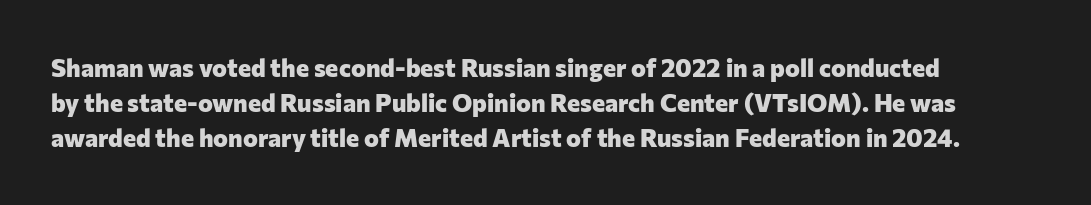
Here the glyphs are tracked normally, forming tight word shapes. Posture: upright roman. Plain, unruled lines of type. Leading matches the norm, producing a regular column.
